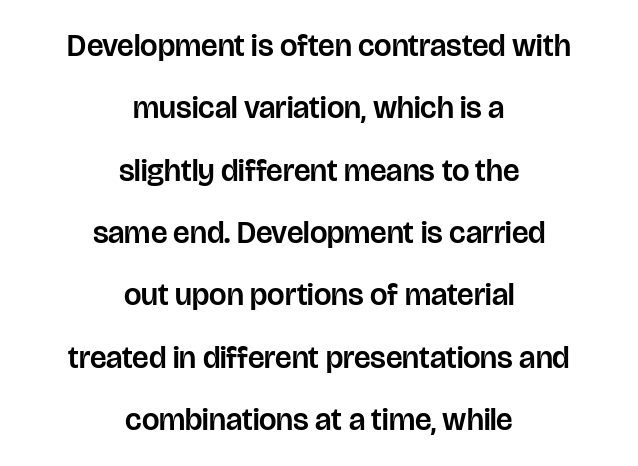
The image shows 31 px sans-serif type, upright; set centered, loose line spacing (2.01x), normal letter spacing, not underlined; low stroke contrast and a large x-height.
